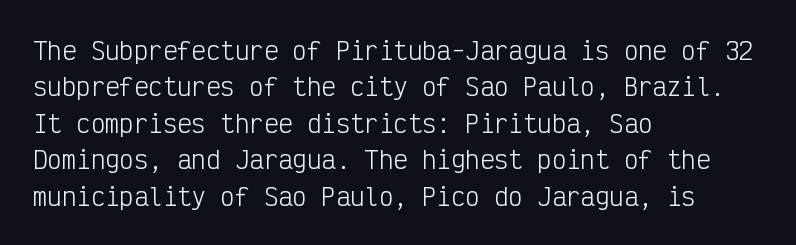
The image shows 24 px text type, upright; set left-aligned, normal line spacing (1.52x), normal letter spacing, not underlined.
